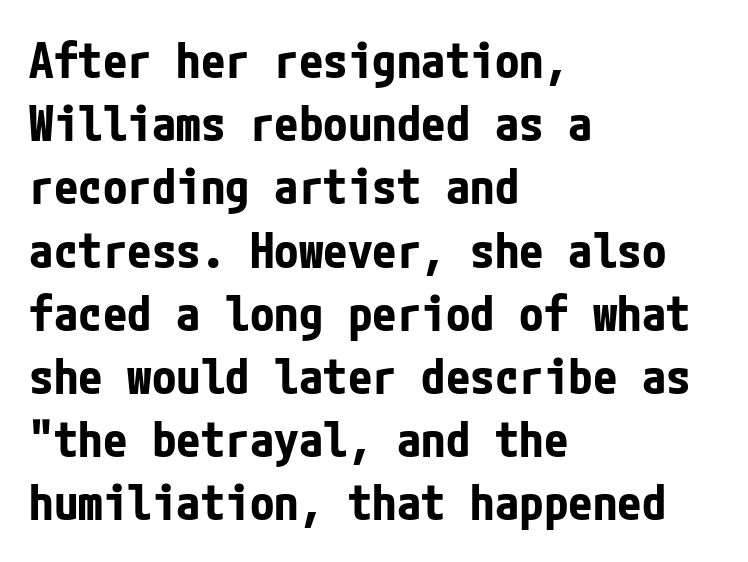
The image shows 49 px bold, condensed sans-serif type, upright; set left-aligned, normal line spacing (1.29x), normal letter spacing, not underlined; low stroke contrast and a medium x-height.
